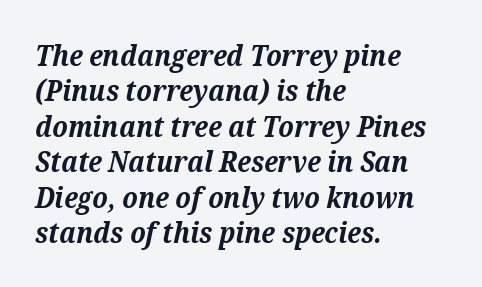
The image shows 29 px bold serif type, italic (leaning right); set left-aligned, line spacing 1.22x, normal letter spacing, not underlined; medium stroke contrast and a medium x-height.
